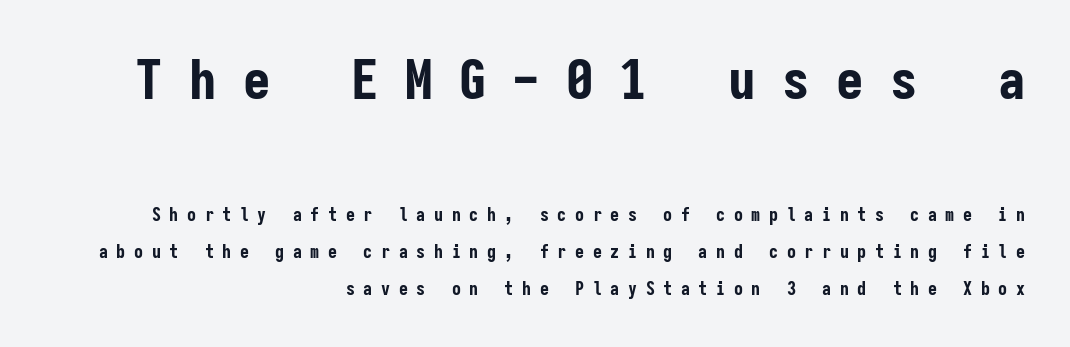
Q: Is the text bold? A: Yes.
Q: Is the text italic (slanted)? A: No, it is upright.
Q: Is the typeface a serif or a sans-serif typeface? A: Sans-serif.
Q: Is the text underlined? A: No.
Q: How is the paragraph aligned? A: Right-aligned.
Q: Is the spacing between letters normal or unusually wide? A: Unusually wide.
Q: Is the spacing between lines tight, normal or loose? A: Loose.
Q: Which block of text is set in a larger size, the first (top) or the second (bottom)? A: The first (top) one.
Q: Width (condensed, normal, or wide)? A: Condensed.
Q: Stroke contrast? A: Low.
Q: x-height? A: Medium.
Q: Monospaced? A: Yes.
